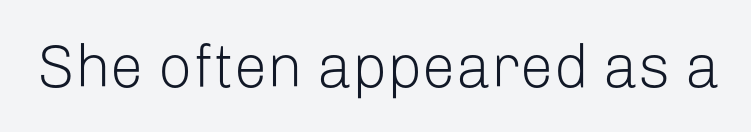
Q: Is the text bold? A: No.
Q: Is the text italic (slanted)? A: No, it is upright.
Q: Is the typeface a serif or a sans-serif typeface? A: Sans-serif.
Q: Is the text underlined? A: No.
Q: Is the spacing between letters normal or unusually wide? A: Normal.
Q: Width (condensed, normal, or wide)? A: Normal.
Q: Stroke contrast? A: Low.
Q: x-height? A: Medium.
Q: Monospaced? A: No.
